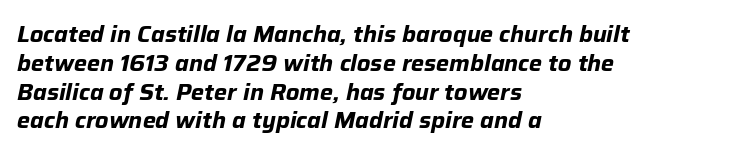
Q: Is the text bold? A: Yes.
Q: Is the text italic (slanted)? A: Yes, it leans right by about 12 degrees.
Q: Is the text underlined? A: No.
Q: How is the paragraph aligned? A: Left-aligned.
Q: Is the spacing between letters normal or unusually wide? A: Normal.
Q: Is the spacing between lines tight, normal or loose? A: Normal.
